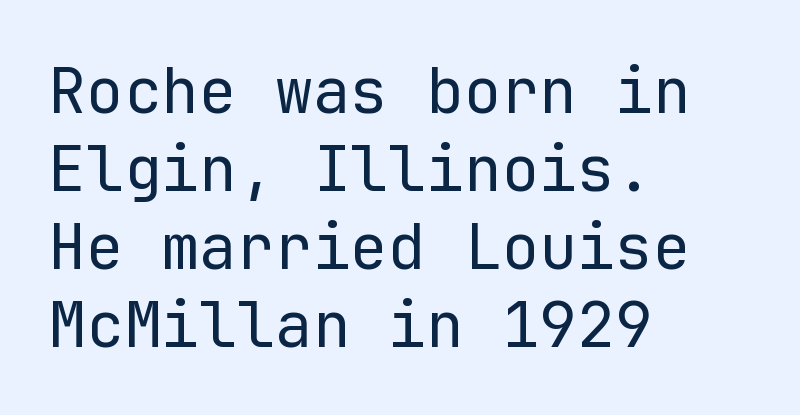
Horizontal alignment here is leftward, the default for most running prose. Descender tails drop into unmarked territory. The glyphs in this specimen are sans serif. No italicization has been applied; the sample stays upright. Is this a heavy cut? Hardly; it is regular or lighter.
